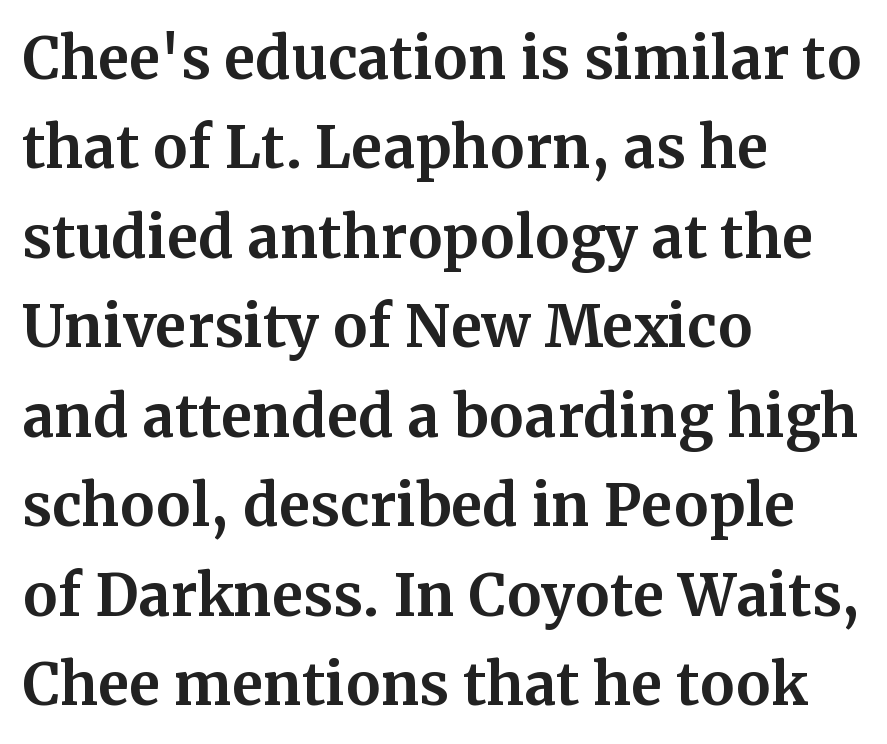
The image shows 57 px bold serif type, upright; set left-aligned, normal line spacing (1.57x), normal letter spacing, not underlined; medium stroke contrast and a medium x-height.
